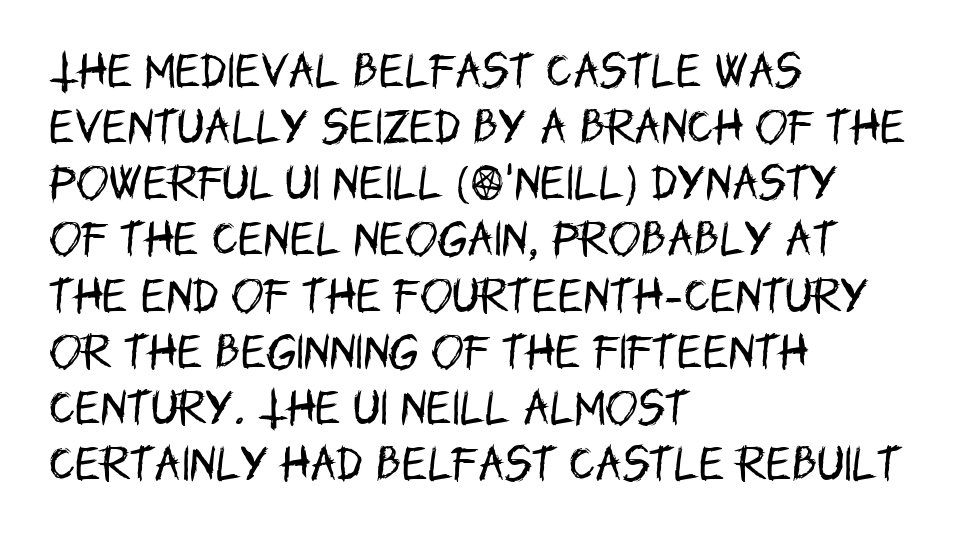
The image shows 39 px regular-weight, condensed sans-serif type, upright; set left-aligned, normal line spacing (1.44x), normal letter spacing, not underlined; low stroke contrast and a large x-height.
